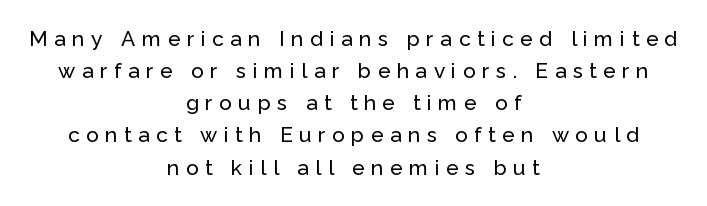
Q: Is the text italic (slanted)? A: No, it is upright.
Q: Is the text underlined? A: No.
Q: How is the paragraph aligned? A: Centered.
Q: Is the spacing between letters normal or unusually wide? A: Unusually wide.
Q: Is the spacing between lines tight, normal or loose? A: Normal.
